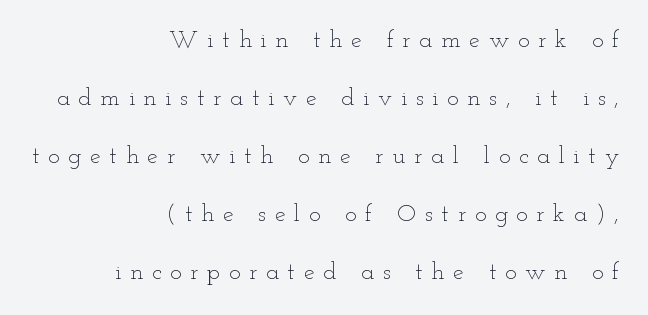
The letters are spread apart with noticeably loose tracking. Just letters on the line, the space beneath them empty. Regarding leading, the lines here are spaced well apart. The font is comparable to plain body text, perhaps lighter. The axis of the letterforms is exactly vertical. Leftover space on each line is placed entirely before the opening word.
